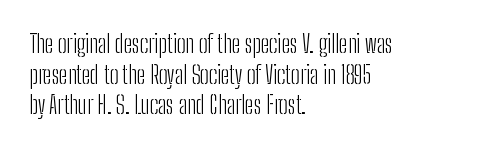
Is the type heavy? It reads as light-to-regular instead. Leftover space on each line is placed entirely after the last word. Characters follow at the spacing the type designer built in. The passage shown stacks its lines at a standard gap.
